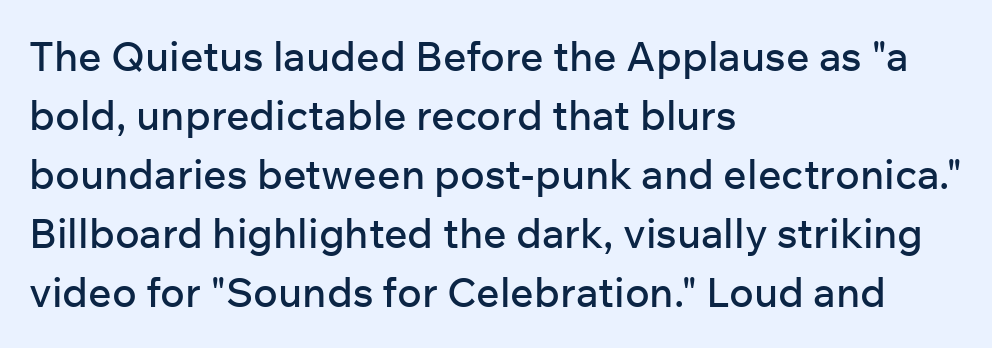
The image shows 41 px sans-serif type, upright; set left-aligned, normal line spacing (1.44x), normal letter spacing, not underlined; low stroke contrast and a medium x-height.
